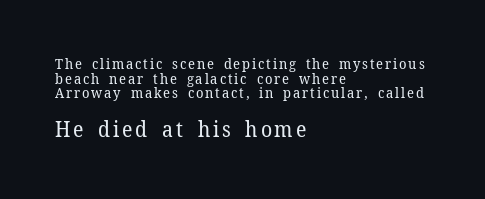
Letters rest on an invisible, unmarked baseline. Interline gaps are noticeably narrow in this sample. Caption: multi-line text, flush left, ragged right. The passage shown begins with its smaller block and ends with its larger one. Stroke thickness stays within the range of a standard reading face or lighter.
